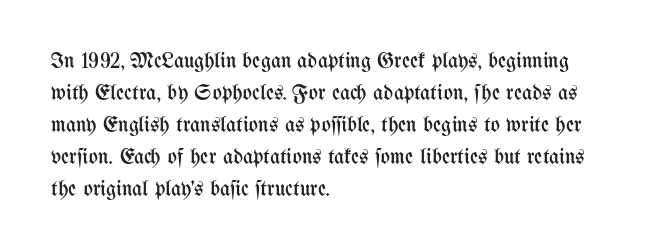
{"italic": "no", "bold": "no", "underline": "no", "align": "left", "line_spacing": "normal", "line_spacing_ratio": 1.45, "letter_spacing": "normal", "letter_spacing_em": 0.0, "glyph_px": 22}
